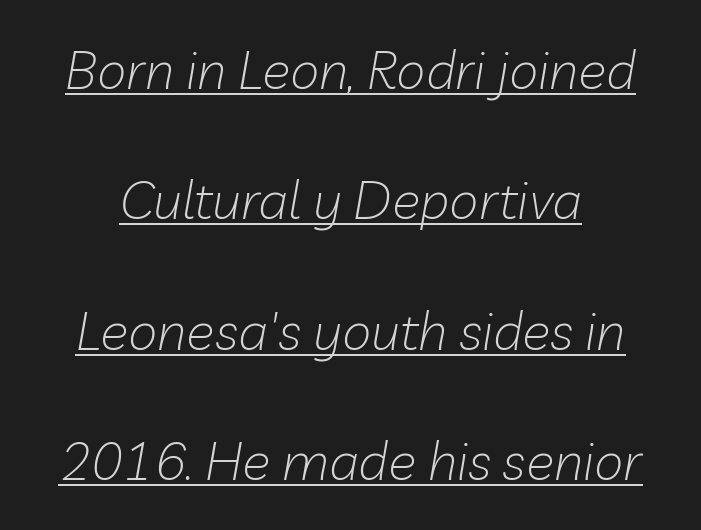
Does the leading feel generous? Absolutely, it's lavish. What decoration does the sample have? An underline. Does the lettering tilt? It does — this is italic. Note the varied advance widths — an 'i' is clearly narrower than an 'm'. Default kerning and tracking; the words read as compact shapes. No extra ink here — the face is not bold.
